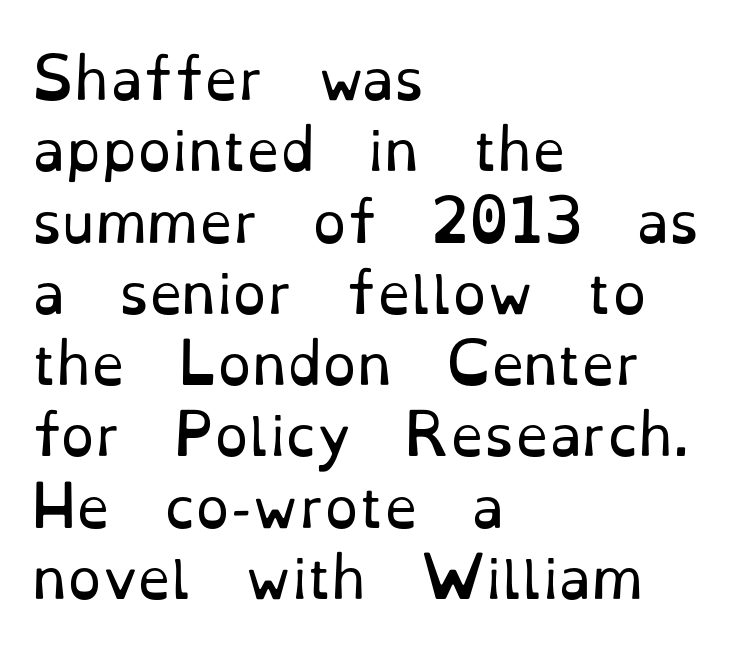
Q: Is the text bold? A: No.
Q: Is the text italic (slanted)? A: No, it is upright.
Q: Is the typeface a serif or a sans-serif typeface? A: Sans-serif.
Q: Is the text underlined? A: No.
Q: How is the paragraph aligned? A: Left-aligned.
Q: Is the spacing between letters normal or unusually wide? A: Normal.
Q: Is the spacing between lines tight, normal or loose? A: Normal.
Q: Width (condensed, normal, or wide)? A: Normal.
Q: Stroke contrast? A: Low.
Q: x-height? A: Small.
Q: Monospaced? A: No.
